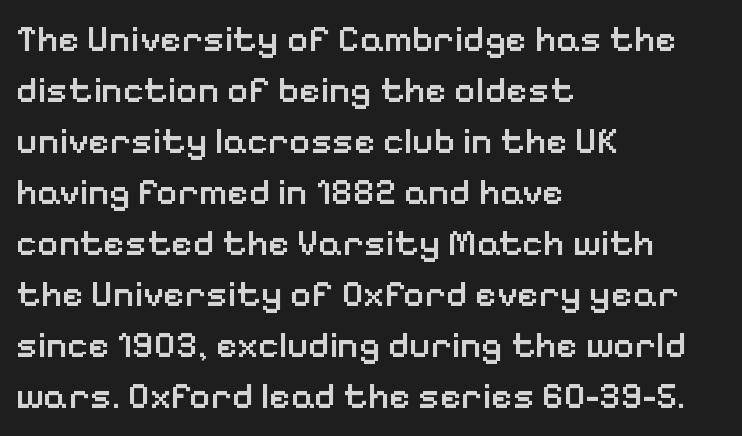
The image shows 37 px semibold sans-serif type, upright; set left-aligned, normal line spacing (1.38x), normal letter spacing, not underlined; low stroke contrast and a medium x-height.
